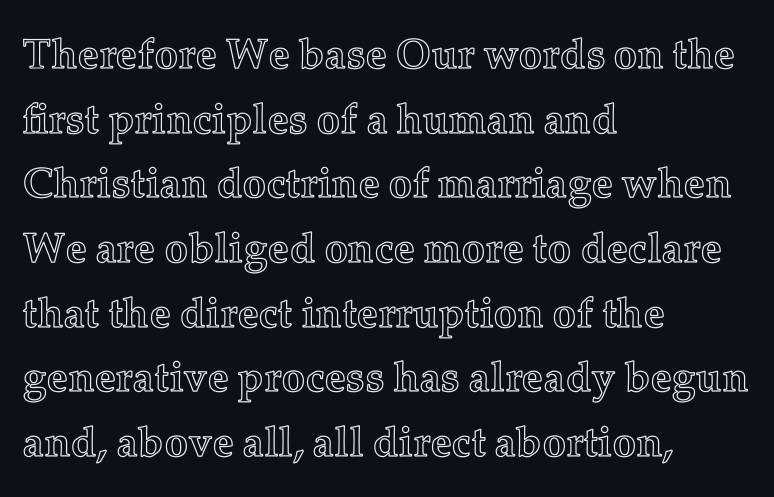
{"italic": "no", "width": "normal", "x_height": "medium", "monospaced": "no", "underline": "no", "align": "left", "line_spacing": "normal", "line_spacing_ratio": 1.54, "letter_spacing": "normal", "letter_spacing_em": 0.0, "glyph_px": 42}
